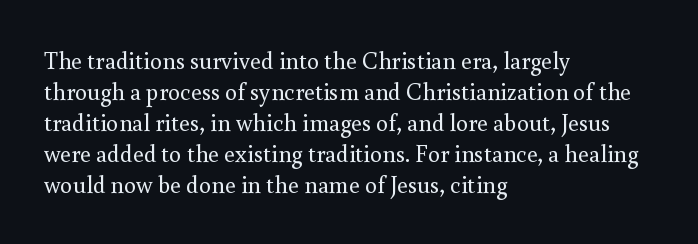
{"italic": "no", "bold": "no", "underline": "no", "align": "left", "line_spacing": "normal", "line_spacing_ratio": 1.29, "letter_spacing": "normal", "letter_spacing_em": 0.0, "glyph_px": 24}
